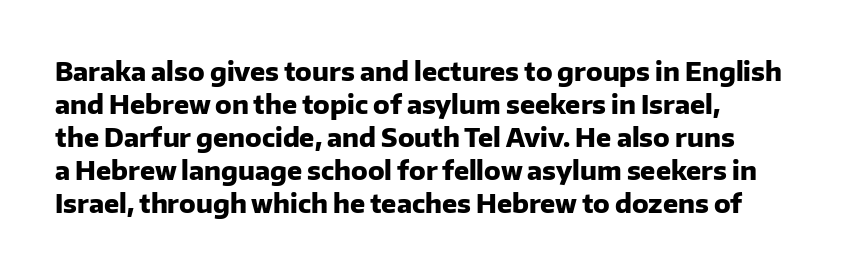
Q: Is the text bold? A: Yes.
Q: Is the text italic (slanted)? A: No, it is upright.
Q: Is the text underlined? A: No.
Q: How is the paragraph aligned? A: Left-aligned.
Q: Is the spacing between letters normal or unusually wide? A: Normal.
Q: Is the spacing between lines tight, normal or loose? A: Normal.
